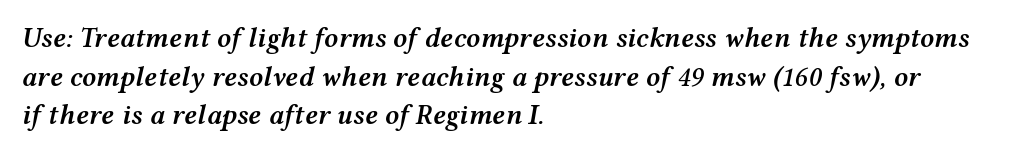
Q: Is the text bold? A: Semi-bold.
Q: Is the text italic (slanted)? A: Yes, it leans right by about 12 degrees.
Q: Is the text underlined? A: No.
Q: How is the paragraph aligned? A: Left-aligned.
Q: Is the spacing between letters normal or unusually wide? A: Normal.
Q: Is the spacing between lines tight, normal or loose? A: Normal.
Q: Width (condensed, normal, or wide)? A: Wide.
Q: Stroke contrast? A: Medium.
Q: x-height? A: Medium.
Q: Monospaced? A: No.
